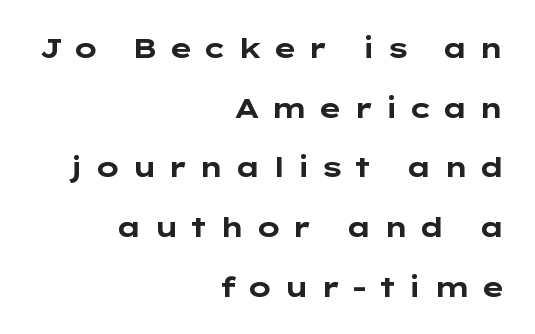
Q: Is the text bold? A: Yes.
Q: Is the text italic (slanted)? A: No, it is upright.
Q: Is the typeface a serif or a sans-serif typeface? A: Sans-serif.
Q: Is the text underlined? A: No.
Q: How is the paragraph aligned? A: Right-aligned.
Q: Is the spacing between letters normal or unusually wide? A: Unusually wide.
Q: Is the spacing between lines tight, normal or loose? A: Loose.
Q: Width (condensed, normal, or wide)? A: Wide.
Q: Stroke contrast? A: Low.
Q: x-height? A: Medium.
Q: Monospaced? A: No.
